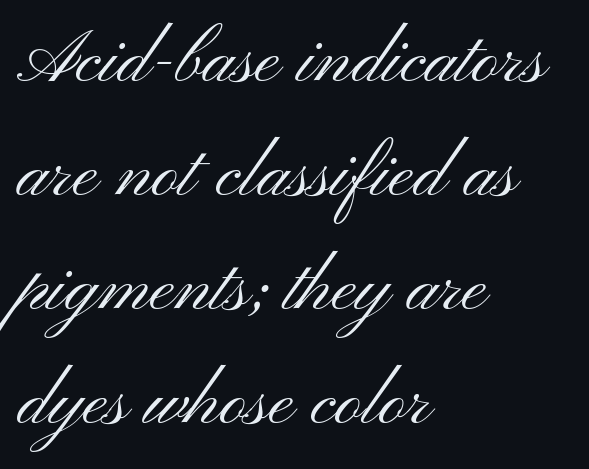
Q: Is the text bold? A: No.
Q: Is the text italic (slanted)? A: Yes.
Q: Is the typeface a serif or a sans-serif typeface? A: Sans-serif.
Q: Is the text underlined? A: No.
Q: How is the paragraph aligned? A: Left-aligned.
Q: Is the spacing between letters normal or unusually wide? A: Normal.
Q: Is the spacing between lines tight, normal or loose? A: Normal.
Q: Width (condensed, normal, or wide)? A: Wide.
Q: Stroke contrast? A: Medium.
Q: x-height? A: Small.
Q: Monospaced? A: No.
